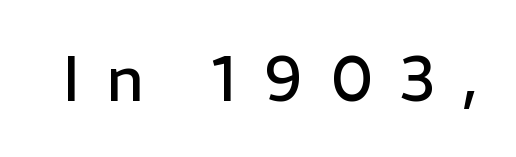
Q: Is the text bold? A: No.
Q: Is the text italic (slanted)? A: No, it is upright.
Q: Is the typeface a serif or a sans-serif typeface? A: Sans-serif.
Q: Is the text underlined? A: No.
Q: Is the spacing between letters normal or unusually wide? A: Unusually wide.
Q: Width (condensed, normal, or wide)? A: Normal.
Q: Stroke contrast? A: Low.
Q: x-height? A: Medium.
Q: Monospaced? A: No.
